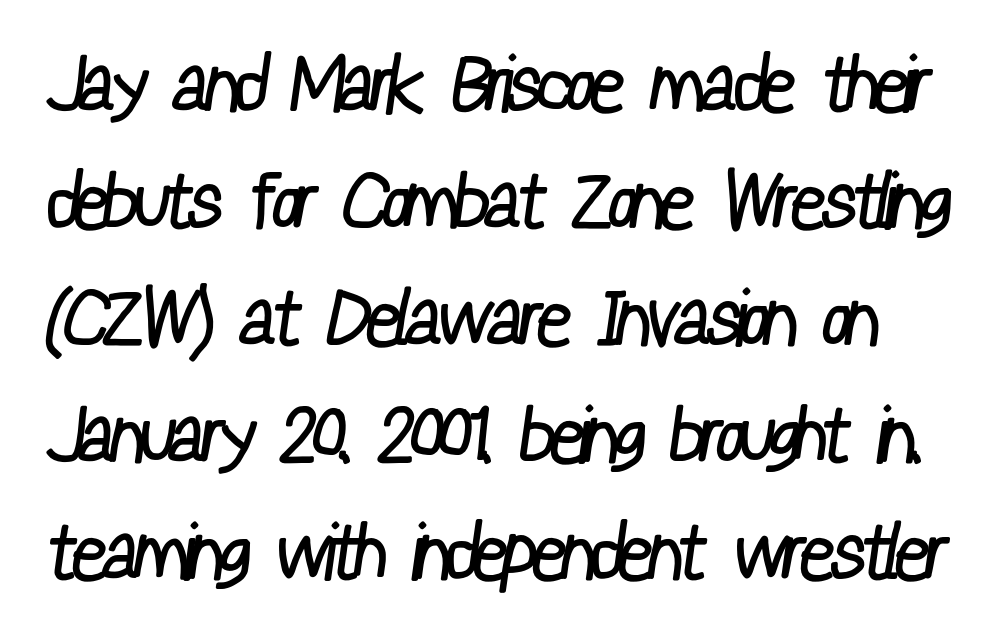
The image shows 77 px regular-weight, condensed sans-serif type; set normal line spacing (1.52x), normal letter spacing, not underlined; low stroke contrast and a medium x-height.
